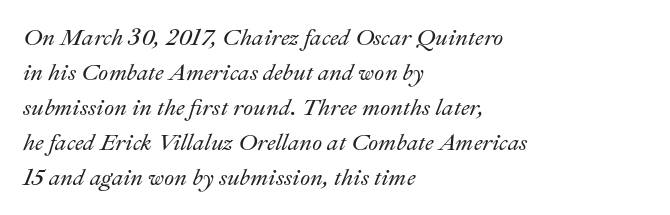
The image shows 23 px text type, italic (leaning right); set left-aligned, normal line spacing (1.52x), normal letter spacing, not underlined.
